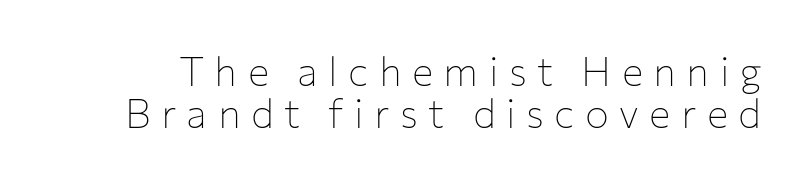
Q: Is the text bold? A: No.
Q: Is the text italic (slanted)? A: No, it is upright.
Q: Is the typeface a serif or a sans-serif typeface? A: Sans-serif.
Q: Is the text underlined? A: No.
Q: Is the spacing between letters normal or unusually wide? A: Unusually wide.
Q: Is the spacing between lines tight, normal or loose? A: Tight.
Q: Width (condensed, normal, or wide)? A: Normal.
Q: Stroke contrast? A: Low.
Q: x-height? A: Medium.
Q: Monospaced? A: No.
